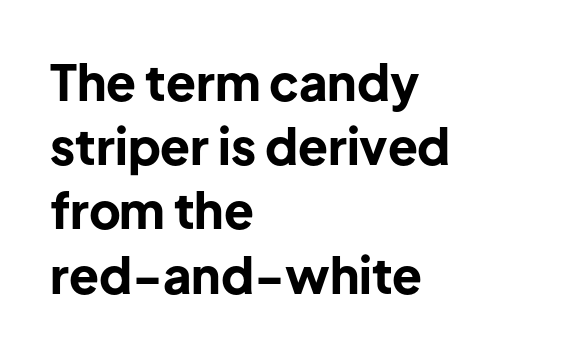
The letters are bold, with thick, heavy strokes. All the whitespace from short lines collects on the right. The font's upright variant was chosen for this text. The zone under the glyphs is completely vacant.
